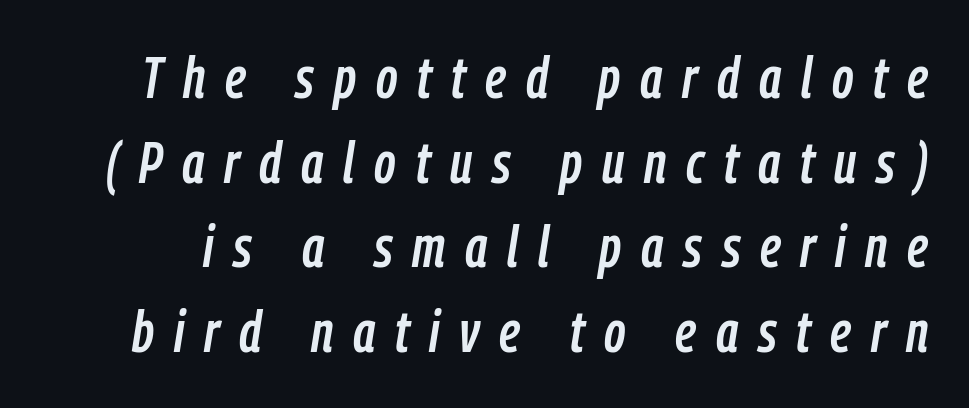
The image shows 58 px condensed type, italic (leaning right); set normal line spacing (1.46x), unusually wide letter spacing (+0.34 em), not underlined; low stroke contrast and a medium x-height.
